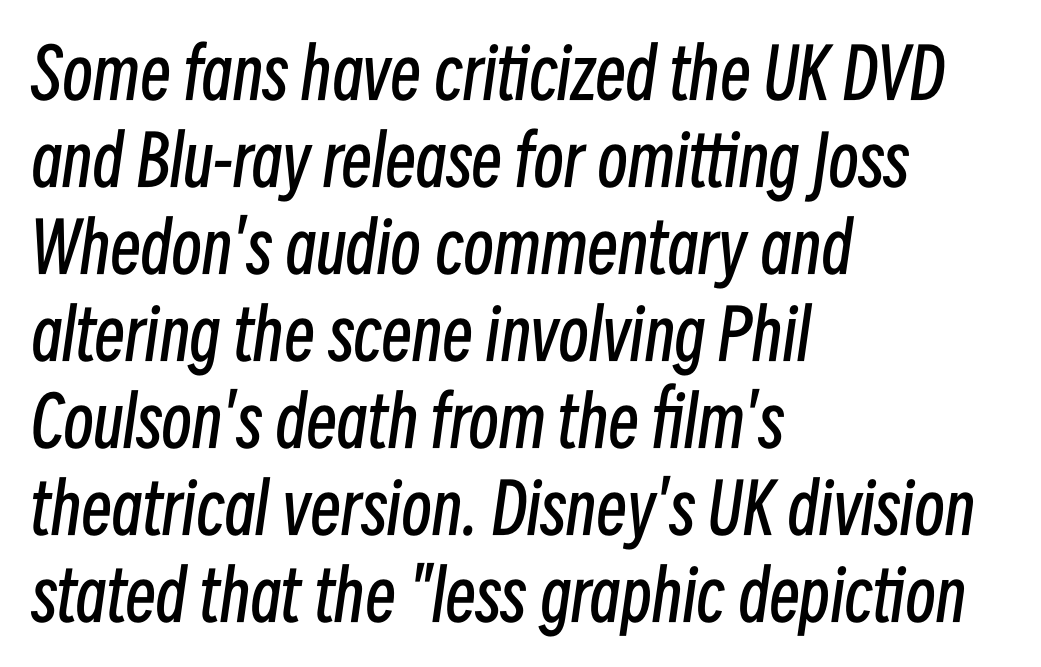
{"italic": "yes", "lean": "right", "slant_degrees": 8, "bold": "no", "weight": "regular", "width": "condensed", "stroke_contrast": "low", "x_height": "medium", "monospaced": "no", "underline": "no", "align": "left", "line_spacing": "normal", "line_spacing_ratio": 1.26, "letter_spacing": "normal", "letter_spacing_em": 0.0, "glyph_px": 69}
